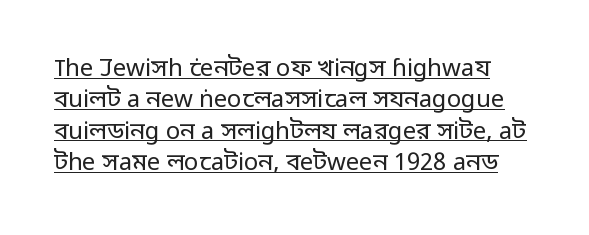
Vertical strokes here are truly vertical. The weight tops out at a normal text grade. Each line of the rendering has a horizontal stroke beneath the glyphs. Reading down the column, the eye jumps a familiar distance to each next line.
